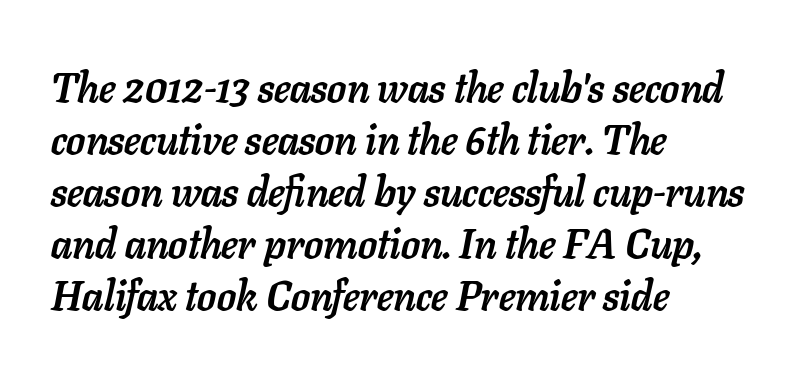
{"italic": "yes", "lean": "right", "slant_degrees": 11, "bold": "yes", "weight": "semibold", "width": "normal", "stroke_contrast": "low", "x_height": "medium", "monospaced": "no", "underline": "no", "align": "left", "line_spacing": "normal", "line_spacing_ratio": 1.27, "letter_spacing": "normal", "letter_spacing_em": 0.0, "glyph_px": 41}
